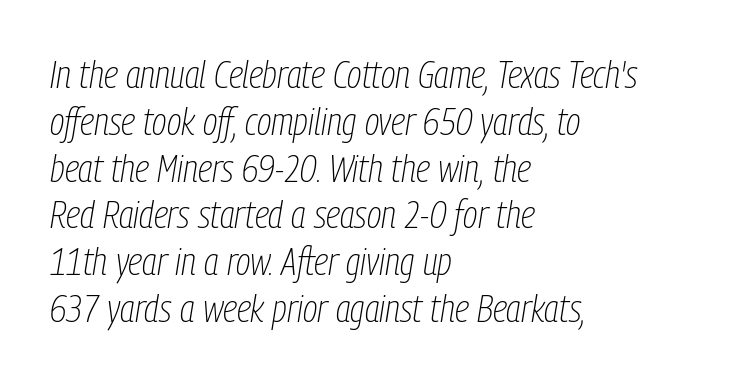
Q: Is the text bold? A: No.
Q: Is the text italic (slanted)? A: Yes, it leans right by about 9 degrees.
Q: Is the text underlined? A: No.
Q: How is the paragraph aligned? A: Left-aligned.
Q: Is the spacing between letters normal or unusually wide? A: Normal.
Q: Width (condensed, normal, or wide)? A: Condensed.
Q: Stroke contrast? A: Low.
Q: x-height? A: Medium.
Q: Monospaced? A: No.
